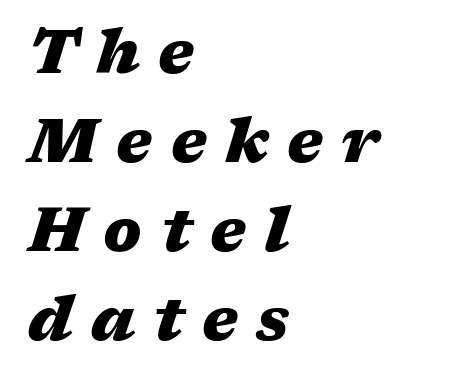
The image shows 61 px heavy, wide type, italic (leaning right); set left-aligned, normal line spacing (1.46x), unusually wide letter spacing (+0.3 em), not underlined; medium stroke contrast and a medium x-height.
